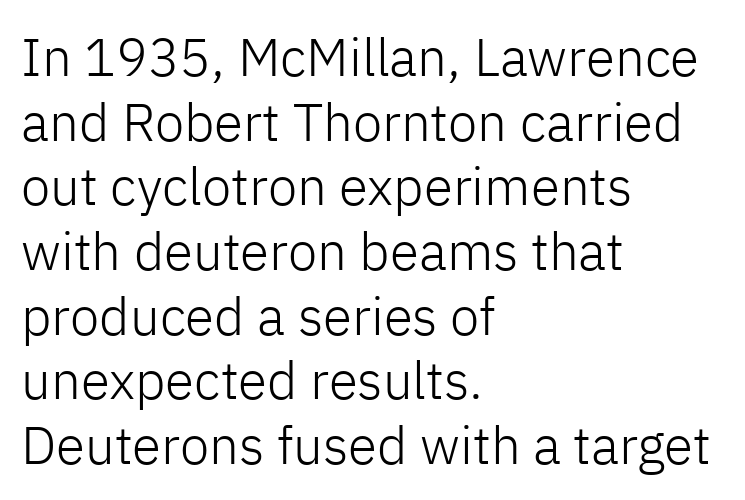
Q: Is the text bold? A: No.
Q: Is the text italic (slanted)? A: No, it is upright.
Q: Is the typeface a serif or a sans-serif typeface? A: Sans-serif.
Q: Is the text underlined? A: No.
Q: How is the paragraph aligned? A: Left-aligned.
Q: Is the spacing between letters normal or unusually wide? A: Normal.
Q: Width (condensed, normal, or wide)? A: Normal.
Q: Stroke contrast? A: Low.
Q: x-height? A: Medium.
Q: Monospaced? A: No.
